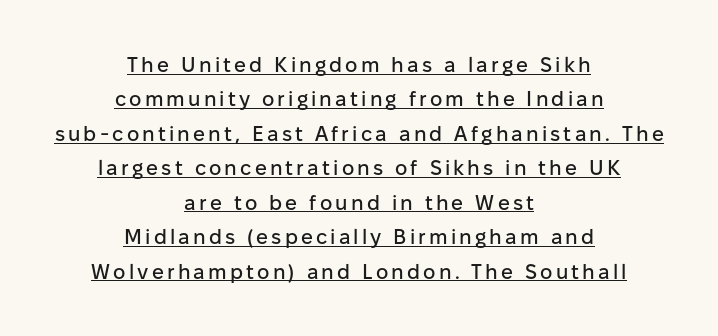
{"italic": "no", "underline": "yes", "align": "center", "line_spacing": "normal", "line_spacing_ratio": 1.64, "glyph_px": 21}
